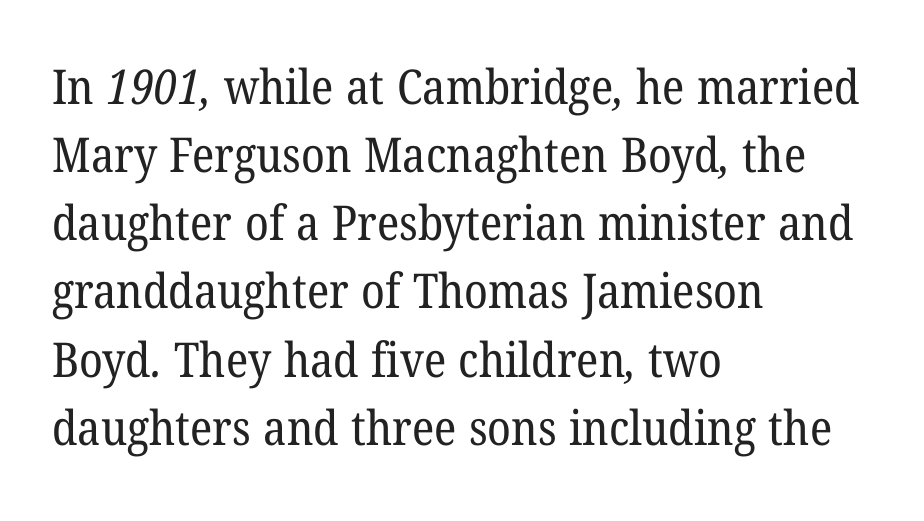
Q: Is the text bold? A: No.
Q: Is the typeface a serif or a sans-serif typeface? A: Serif.
Q: Is the text underlined? A: No.
Q: How is the paragraph aligned? A: Left-aligned.
Q: Is the spacing between letters normal or unusually wide? A: Normal.
Q: Is the spacing between lines tight, normal or loose? A: Normal.
Q: Width (condensed, normal, or wide)? A: Normal.
Q: Stroke contrast? A: Low.
Q: x-height? A: Medium.
Q: Monospaced? A: No.
